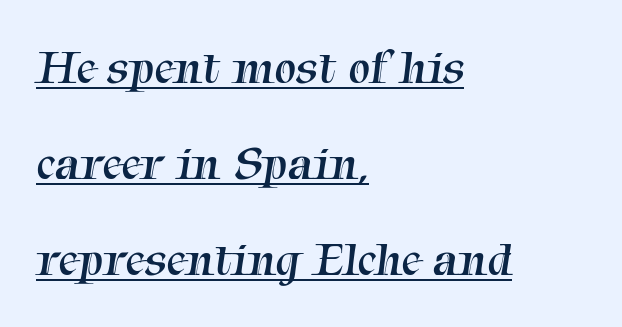
Q: Is the text bold? A: No.
Q: Is the typeface a serif or a sans-serif typeface? A: Serif.
Q: Is the text underlined? A: Yes.
Q: How is the paragraph aligned? A: Left-aligned.
Q: Is the spacing between letters normal or unusually wide? A: Normal.
Q: Is the spacing between lines tight, normal or loose? A: Loose.
Q: Width (condensed, normal, or wide)? A: Normal.
Q: Stroke contrast? A: Medium.
Q: x-height? A: Medium.
Q: Monospaced? A: No.
